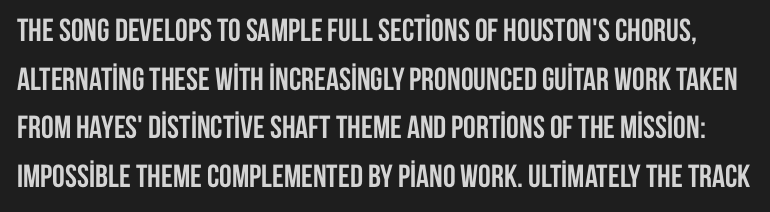
Q: Is the text bold? A: Yes.
Q: Is the text italic (slanted)? A: No, it is upright.
Q: Is the typeface a serif or a sans-serif typeface? A: Sans-serif.
Q: Is the text underlined? A: No.
Q: Is the spacing between letters normal or unusually wide? A: Normal.
Q: Is the spacing between lines tight, normal or loose? A: Normal.
Q: Width (condensed, normal, or wide)? A: Condensed.
Q: Stroke contrast? A: Low.
Q: x-height? A: Large.
Q: Monospaced? A: No.
